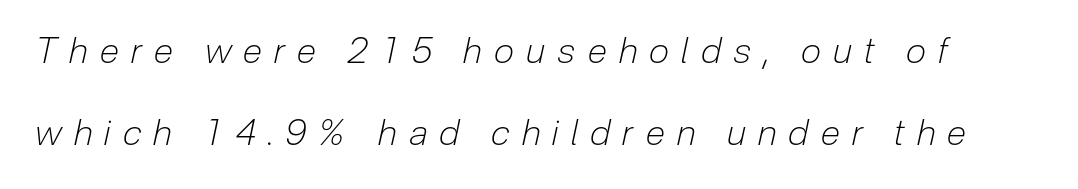
A typesetter would call this heavily tracked-out type. Is this a fixed-width face? No — the glyphs have proportional, varying widths. Weight: not bold — regular or lighter. In terms of posture, this sample is oblique. The passage shown is not underscored anywhere.
